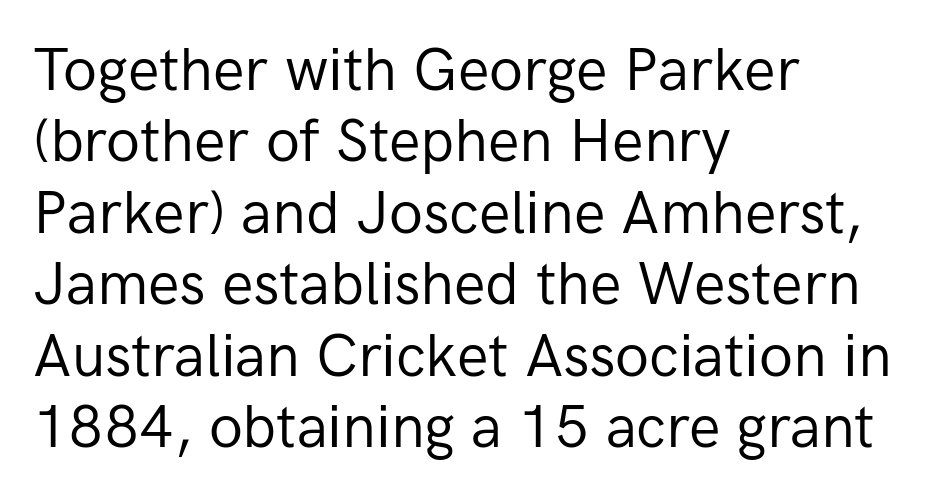
Line starts are locked; line ends wander. Note: no serifs on the glyphs. This sample has the flowing, uneven cadence of proportional lettering. The cut favours lightness, reaching ordinary text weight at its darkest. The font's upright variant was chosen for this text.
